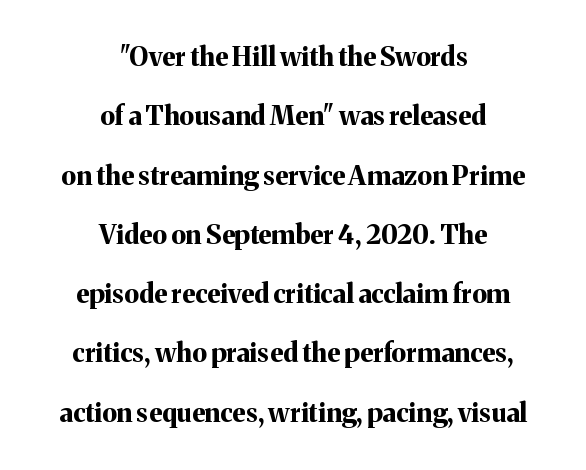
{"italic": "no", "bold": "yes", "underline": "no", "align": "center", "line_spacing": "loose", "line_spacing_ratio": 2.28, "letter_spacing": "normal", "letter_spacing_em": 0.0, "glyph_px": 26}
